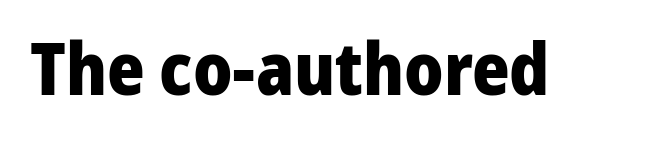
The image shows 72 px heavy sans-serif type, upright; set normal letter spacing, not underlined; low stroke contrast and a medium x-height.
